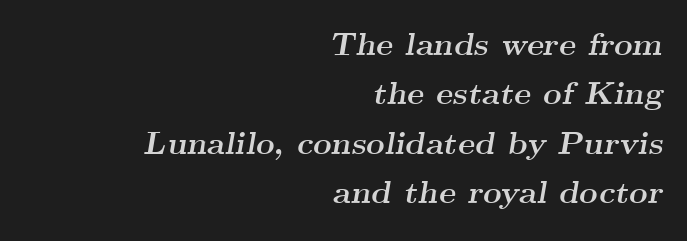
{"serif": "yes", "italic": "yes", "lean": "right", "slant_degrees": 9, "bold": "yes", "weight": "semibold", "width": "wide", "stroke_contrast": "medium", "x_height": "small", "monospaced": "no", "underline": "no", "align": "right", "line_spacing": "normal", "line_spacing_ratio": 1.54, "letter_spacing": "normal", "letter_spacing_em": 0.0, "glyph_px": 32}
